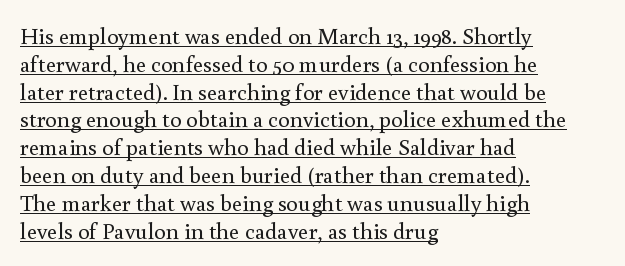
The image shows 23 px text type, upright; set left-aligned, line spacing 1.21x, normal letter spacing, underlined.
